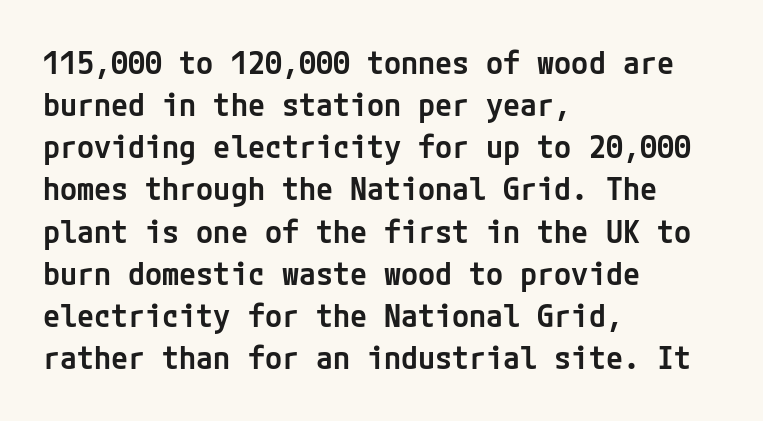
Anything drawn beneath the words? Only blank space. Look at the bottom of the vertical strokes: they stop flat, with no serifs. Each line starts at the same left margin while the right side varies. Ascenders rise straight up at ninety degrees.
